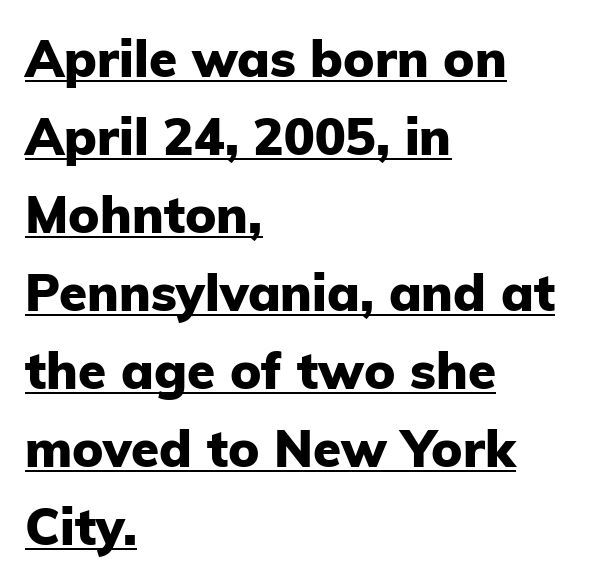
The passage shown is underscored from start to finish. You can tell it's not italic because the verticals are truly vertical. I'd call this a sans setting — the letters go barefoot. A classic flush-left, rag-right setting is used for this passage. The type is set solid horizontally, with unmodified tracking. The vertical gap from one line to the next is medium.
